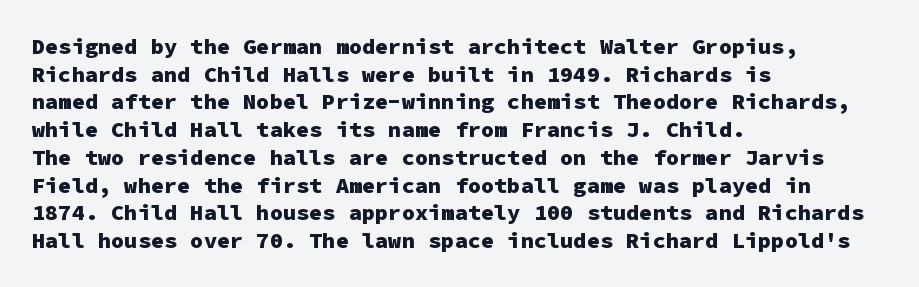
These words are printed bold, with thick strokes throughout. The string is rendered with underlining switched off. What's the leading like? Ordinary, nothing unusual. Tracking value appears to be zero — textbook default spacing. This rendering uses left alignment, leaving the right contour irregular. Every stem runs plumb, perpendicular to the baseline.
